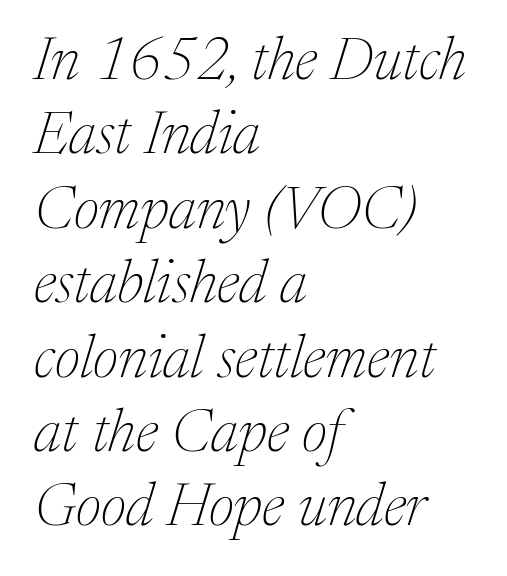
The image shows 60 px thin serif type, italic (leaning right); set left-aligned, line spacing 1.24x, normal letter spacing, not underlined; medium stroke contrast and a medium x-height.
